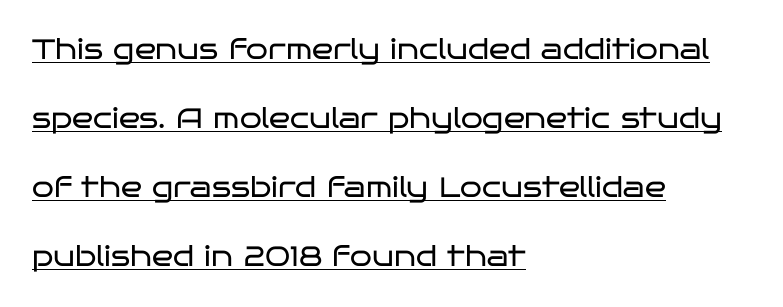
The image shows 28 px regular-weight, wide sans-serif type, upright; set left-aligned, loose line spacing (2.47x), normal letter spacing, underlined; low stroke contrast and a large x-height.
